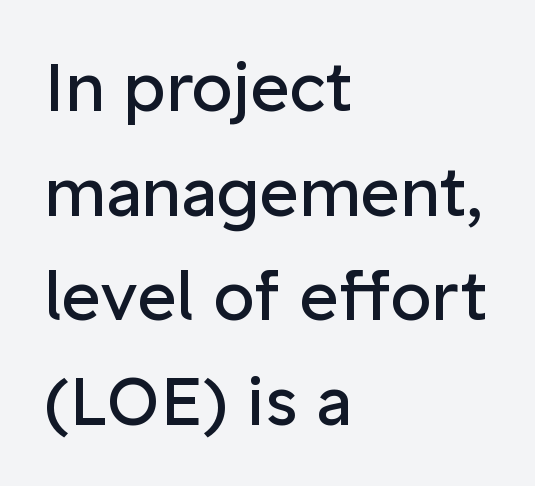
Q: Is the text bold? A: No.
Q: Is the text italic (slanted)? A: No, it is upright.
Q: Is the typeface a serif or a sans-serif typeface? A: Sans-serif.
Q: Is the text underlined? A: No.
Q: How is the paragraph aligned? A: Left-aligned.
Q: Is the spacing between letters normal or unusually wide? A: Normal.
Q: Is the spacing between lines tight, normal or loose? A: Normal.
Q: Width (condensed, normal, or wide)? A: Normal.
Q: Stroke contrast? A: Low.
Q: x-height? A: Medium.
Q: Monospaced? A: No.
